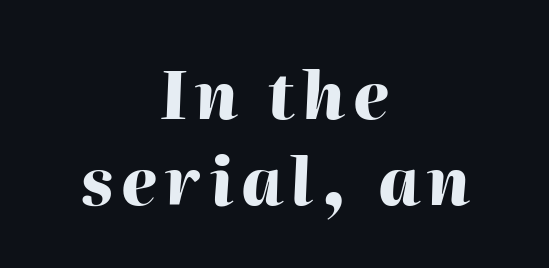
The image shows 65 px heavy type, italic (leaning right); set centered, normal line spacing (1.32x), not underlined; high stroke contrast and a medium x-height.
